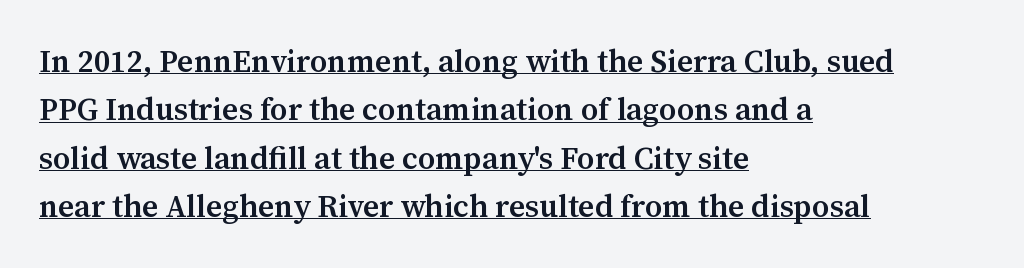
The image shows 31 px semibold serif type, upright; set left-aligned, normal line spacing (1.56x), normal letter spacing, underlined; medium stroke contrast and a medium x-height.
